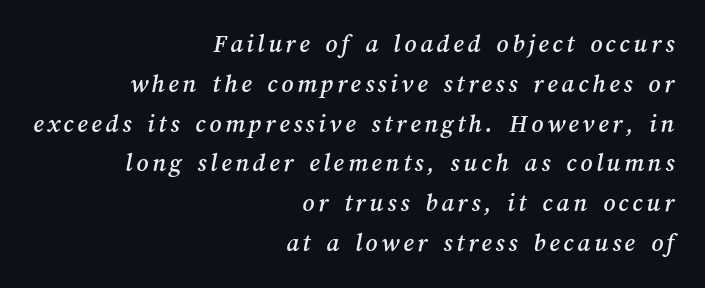
Q: Is the text underlined? A: No.
Q: How is the paragraph aligned? A: Right-aligned.
Q: Is the spacing between lines tight, normal or loose? A: Normal.
